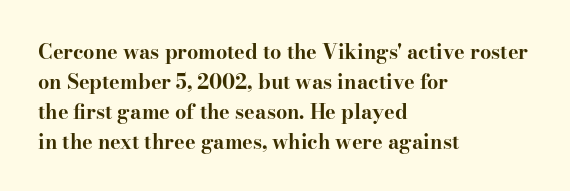
Alignment: flush left. Tall strokes in this sample are plumb rather than angled. Successive baselines arrive at the customary interval. The rendering uses a bold face; every stroke is thick and dark. The specimen omits any rule beneath the text block's lines. Short note: letters normally spaced.
